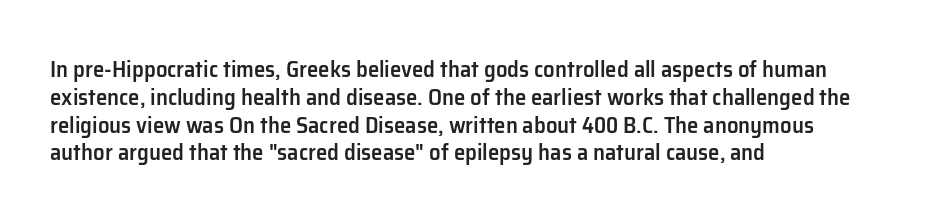
Q: Is the text bold? A: Semi-bold.
Q: Is the text italic (slanted)? A: No, it is upright.
Q: Is the text underlined? A: No.
Q: How is the paragraph aligned? A: Left-aligned.
Q: Is the spacing between letters normal or unusually wide? A: Normal.
